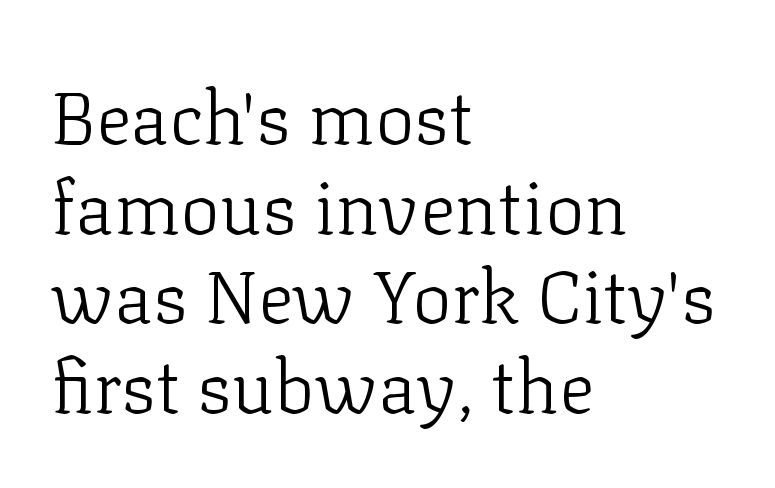
The image shows 74 px light serif type, upright; set left-aligned, line spacing 1.21x, normal letter spacing, not underlined; low stroke contrast and a medium x-height.
